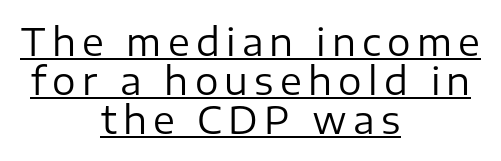
Q: Is the text bold? A: No.
Q: Is the text italic (slanted)? A: No, it is upright.
Q: Is the typeface a serif or a sans-serif typeface? A: Sans-serif.
Q: Is the text underlined? A: Yes.
Q: How is the paragraph aligned? A: Centered.
Q: Is the spacing between lines tight, normal or loose? A: Tight.
Q: Width (condensed, normal, or wide)? A: Normal.
Q: Stroke contrast? A: Low.
Q: x-height? A: Medium.
Q: Monospaced? A: No.
